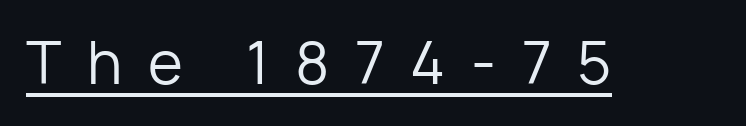
The image shows 57 px regular-weight sans-serif type, upright; set unusually wide letter spacing (+0.45 em), underlined; low stroke contrast and a medium x-height.
